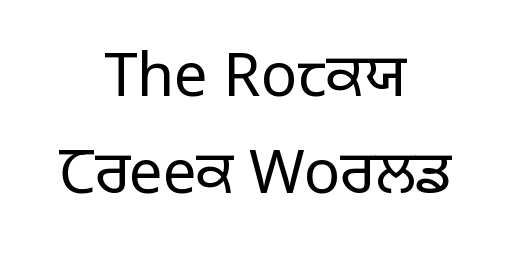
Q: Is the text bold? A: No.
Q: Is the text italic (slanted)? A: No, it is upright.
Q: Is the typeface a serif or a sans-serif typeface? A: Sans-serif.
Q: Is the text underlined? A: No.
Q: How is the paragraph aligned? A: Centered.
Q: Is the spacing between letters normal or unusually wide? A: Normal.
Q: Is the spacing between lines tight, normal or loose? A: Normal.
Q: Width (condensed, normal, or wide)? A: Normal.
Q: Stroke contrast? A: Low.
Q: x-height? A: Large.
Q: Monospaced? A: No.
